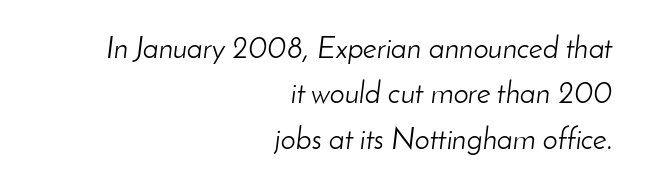
Q: Is the text bold? A: No.
Q: Is the text italic (slanted)? A: Yes, it leans right by about 8 degrees.
Q: Is the text underlined? A: No.
Q: How is the paragraph aligned? A: Right-aligned.
Q: Is the spacing between letters normal or unusually wide? A: Normal.
Q: Is the spacing between lines tight, normal or loose? A: Normal.
Q: Width (condensed, normal, or wide)? A: Normal.
Q: Stroke contrast? A: Low.
Q: x-height? A: Small.
Q: Monospaced? A: No.
